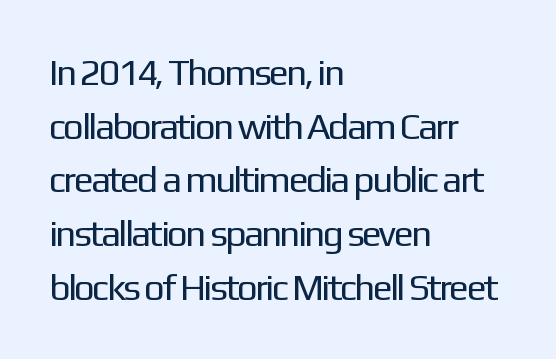
Where is the straight margin? On the left. Counters stay open thanks to moderate or lighter strokes. Normally led — the rows are evenly, conventionally spaced. You could call the tracking neutral — neither tight nor loose. Is this a fixed-width face? No — the glyphs have proportional, varying widths.
